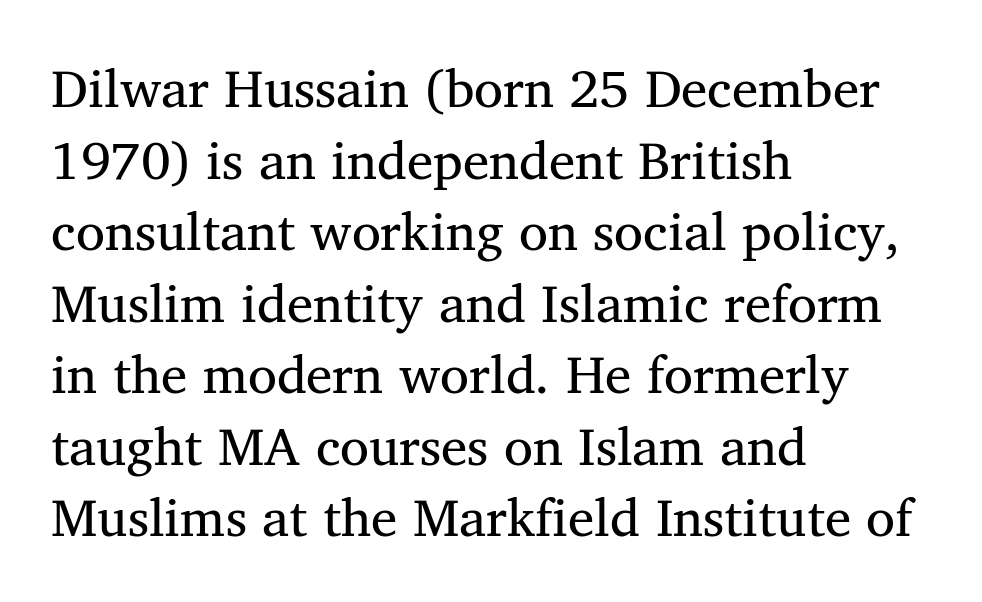
{"serif": "yes", "italic": "no", "bold": "no", "weight": "regular", "width": "normal", "stroke_contrast": "medium", "x_height": "medium", "monospaced": "no", "underline": "no", "align": "left", "line_spacing": "normal", "line_spacing_ratio": 1.35, "letter_spacing": "normal", "letter_spacing_em": 0.0, "glyph_px": 53}
